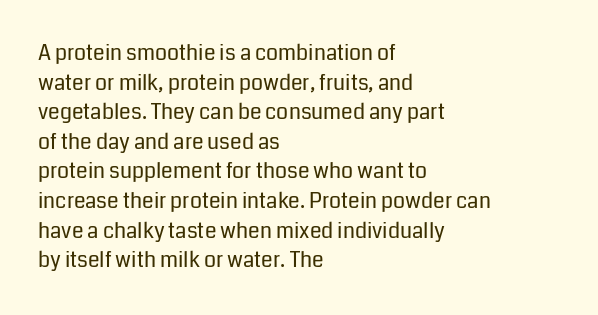
Quick note: underline off. Do the letters lean? They stand straight. The text block is weighted toward the left margin, trailing off unevenly rightward. This rendering leaves character spacing at its baseline value. Vertical spacing — default.
